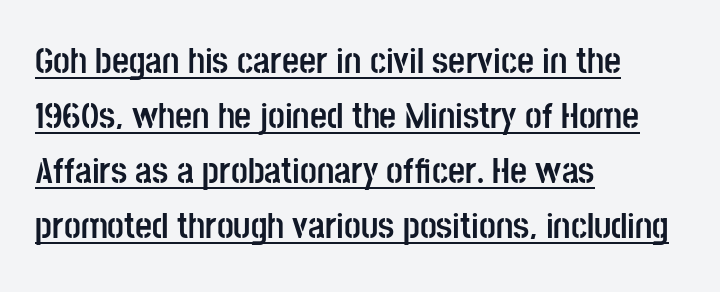
{"serif": "no", "italic": "no", "bold": "yes", "weight": "semibold", "width": "condensed", "stroke_contrast": "low", "x_height": "large", "monospaced": "no", "underline": "yes", "align": "left", "line_spacing": "normal", "line_spacing_ratio": 1.49, "letter_spacing": "normal", "letter_spacing_em": 0.0, "glyph_px": 37}
